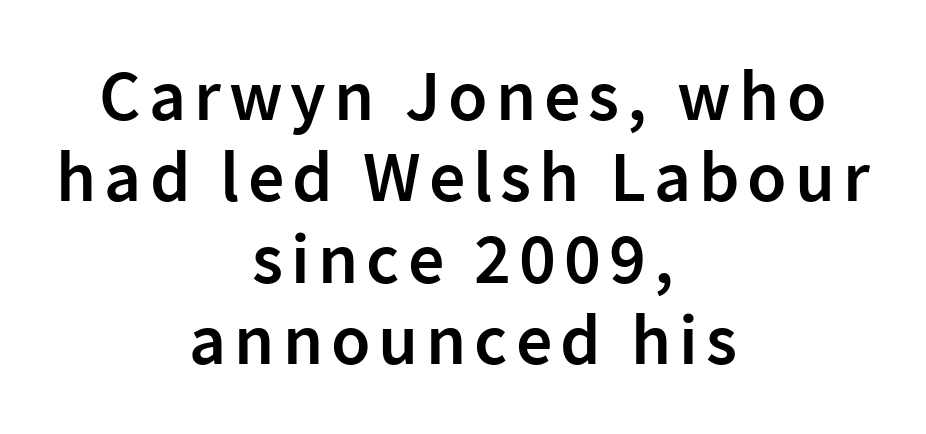
The image shows 72 px semibold sans-serif type, upright; set centered, tight line spacing (1.13x), not underlined; low stroke contrast and a medium x-height.
